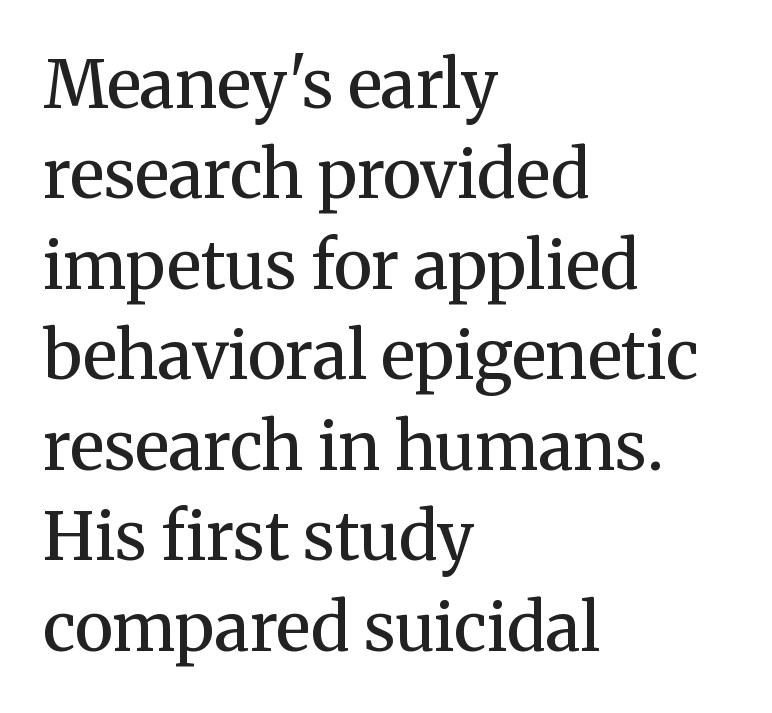
Q: Is the text bold? A: Semi-bold.
Q: Is the text italic (slanted)? A: No, it is upright.
Q: Is the typeface a serif or a sans-serif typeface? A: Serif.
Q: Is the text underlined? A: No.
Q: How is the paragraph aligned? A: Left-aligned.
Q: Is the spacing between letters normal or unusually wide? A: Normal.
Q: Is the spacing between lines tight, normal or loose? A: Normal.
Q: Width (condensed, normal, or wide)? A: Normal.
Q: Stroke contrast? A: Medium.
Q: x-height? A: Medium.
Q: Monospaced? A: No.
